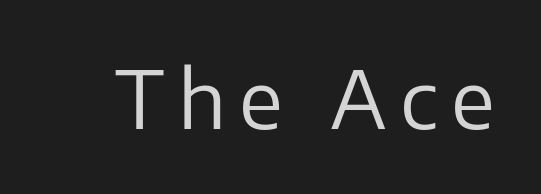
The rendering uses natural spacing where letterforms have individual widths. Nope, not italic — everything's standing straight. Underlining? Definitely not there. These glyphs show unthickened strokes, regular width or finer. Each letter's strokes conclude bluntly, with no projecting serifs.
